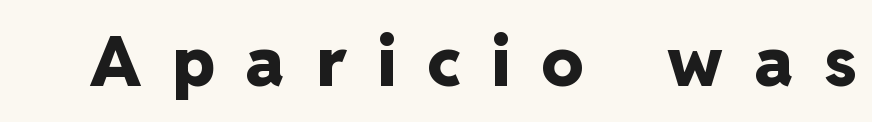
{"serif": "no", "italic": "no", "bold": "yes", "weight": "heavy", "width": "normal", "stroke_contrast": "low", "x_height": "medium", "monospaced": "no", "underline": "no", "letter_spacing": "wide", "letter_spacing_em": 0.46, "glyph_px": 69}
